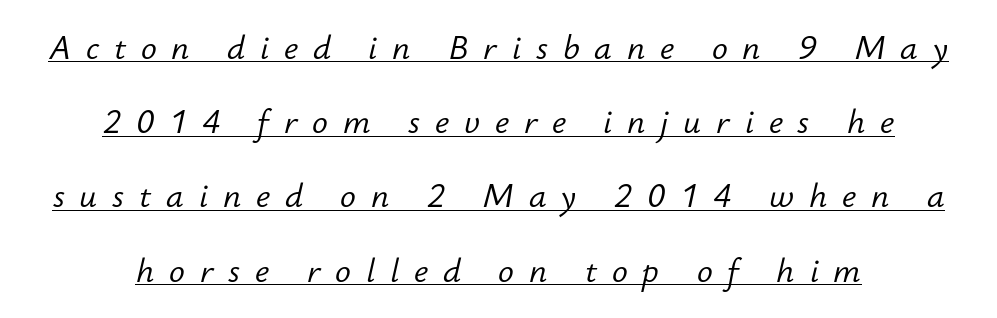
The image shows 33 px light type, italic (leaning right); set centered, loose line spacing (2.25x), unusually wide letter spacing (+0.45 em), underlined; low stroke contrast and a small x-height.
